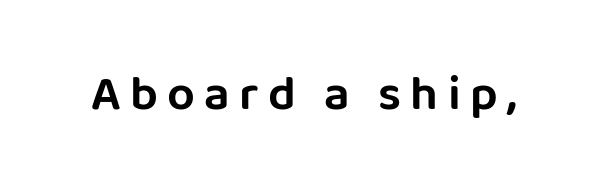
Q: Is the text italic (slanted)? A: No, it is upright.
Q: Is the typeface a serif or a sans-serif typeface? A: Sans-serif.
Q: Is the text underlined? A: No.
Q: Width (condensed, normal, or wide)? A: Normal.
Q: Stroke contrast? A: Low.
Q: x-height? A: Large.
Q: Monospaced? A: No.
